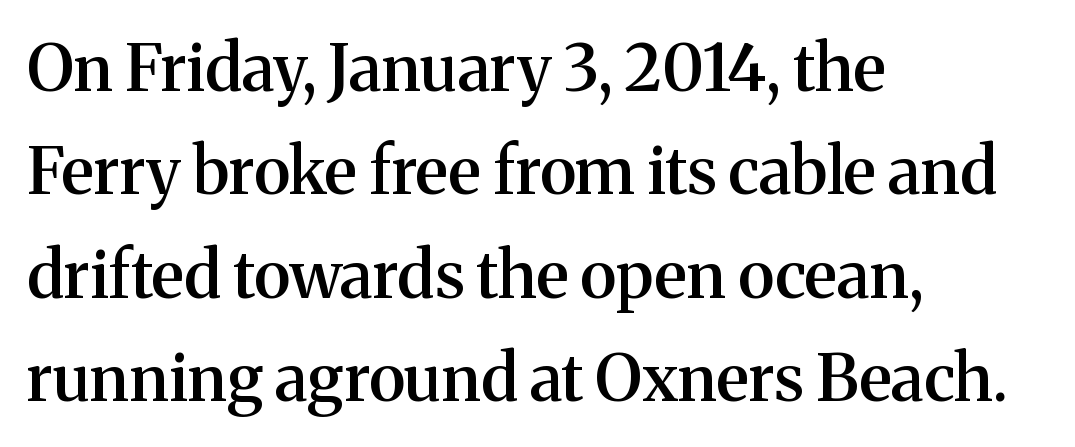
{"serif": "yes", "italic": "no", "bold": "semi", "weight": "semibold", "width": "normal", "stroke_contrast": "medium", "x_height": "medium", "monospaced": "no", "underline": "no", "align": "left", "line_spacing": "normal", "line_spacing_ratio": 1.59, "letter_spacing": "normal", "letter_spacing_em": 0.0, "glyph_px": 65}
